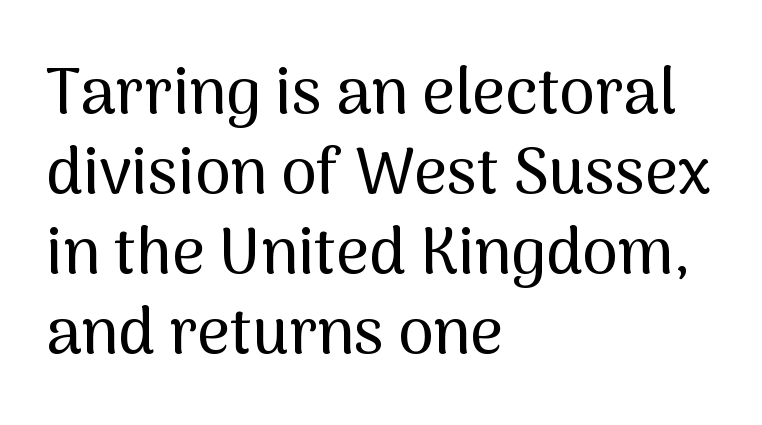
The image shows 64 px sans-serif type, upright; set left-aligned, normal line spacing (1.25x), normal letter spacing, not underlined; medium stroke contrast and a medium x-height.
